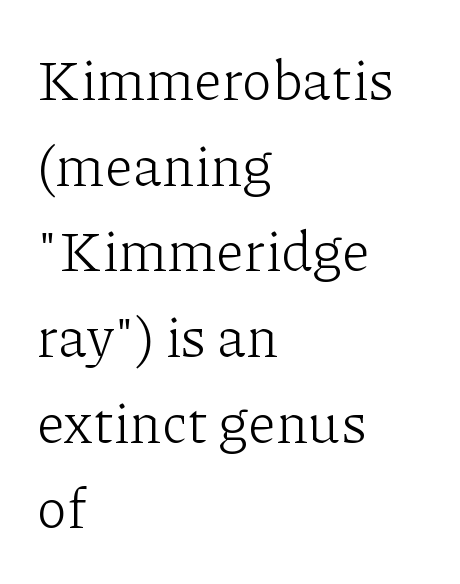
The image shows 56 px light serif type, upright; set left-aligned, normal line spacing (1.53x), normal letter spacing, not underlined; low stroke contrast and a medium x-height.
